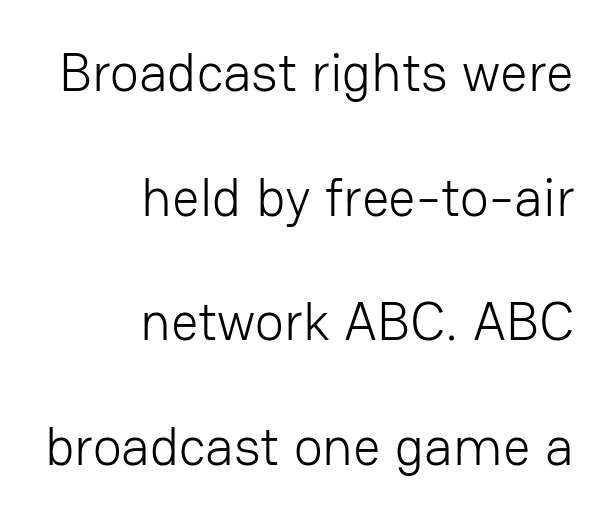
Observe the ordinary spacing: letters are neighbours, not strangers. The specimen omits any rule beneath the text block's lines. This sample trades compactness for vertical openness between lines. Short and long lines alike share a common ending point at right.
